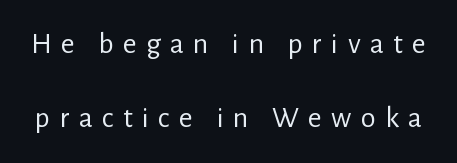
The image shows 30 px regular-weight sans-serif type, upright; set loose line spacing (2.47x), unusually wide letter spacing (+0.31 em), not underlined; low stroke contrast and a medium x-height.
